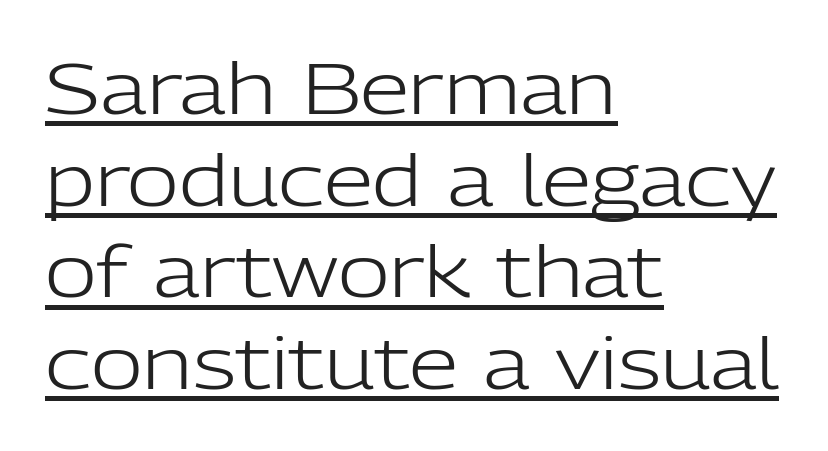
{"serif": "no", "italic": "no", "bold": "no", "weight": "light", "width": "normal", "stroke_contrast": "low", "x_height": "medium", "monospaced": "no", "underline": "yes", "align": "left", "line_spacing": "normal", "line_spacing_ratio": 1.29, "letter_spacing": "normal", "letter_spacing_em": 0.0, "glyph_px": 71}
